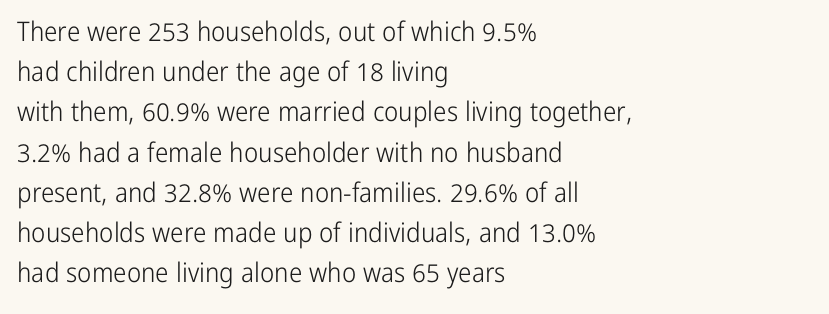
{"italic": "no", "bold": "no", "underline": "no", "align": "left", "line_spacing": "normal", "line_spacing_ratio": 1.49, "letter_spacing": "normal", "letter_spacing_em": 0.0, "glyph_px": 27}
